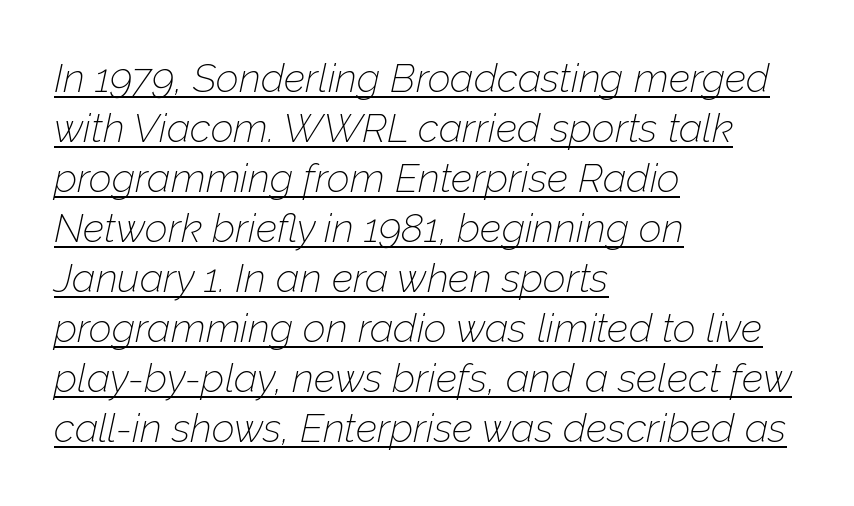
The image shows 40 px thin type, italic (leaning right); set left-aligned, normal line spacing (1.25x), normal letter spacing, underlined; low stroke contrast and a medium x-height.
